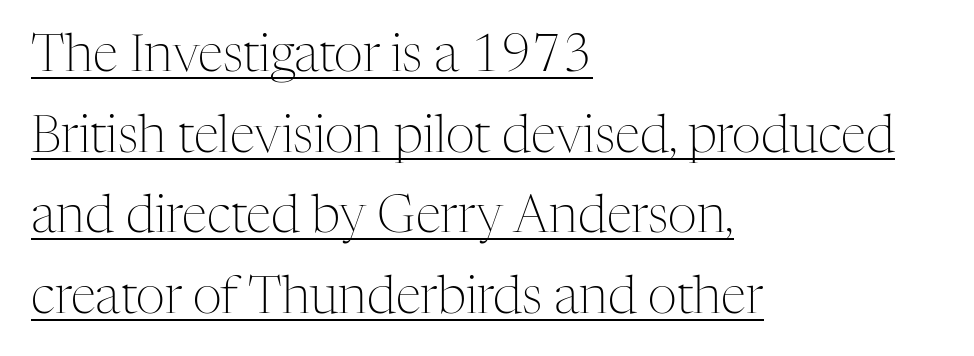
{"serif": "yes", "italic": "no", "bold": "no", "weight": "light", "width": "normal", "stroke_contrast": "medium", "x_height": "medium", "monospaced": "no", "underline": "yes", "align": "left", "line_spacing": "normal", "line_spacing_ratio": 1.58, "letter_spacing": "normal", "letter_spacing_em": 0.0, "glyph_px": 51}
